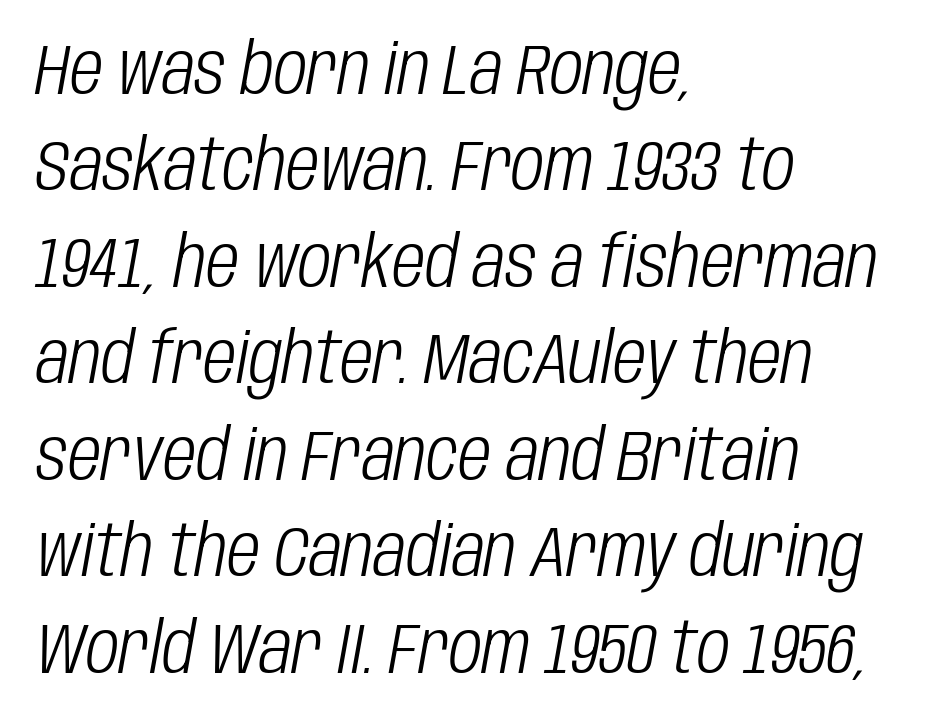
{"italic": "yes", "lean": "right", "slant_degrees": 10, "bold": "no", "weight": "light", "width": "condensed", "stroke_contrast": "low", "x_height": "large", "monospaced": "no", "underline": "no", "align": "left", "line_spacing": "normal", "line_spacing_ratio": 1.34, "letter_spacing": "normal", "letter_spacing_em": 0.0, "glyph_px": 72}
